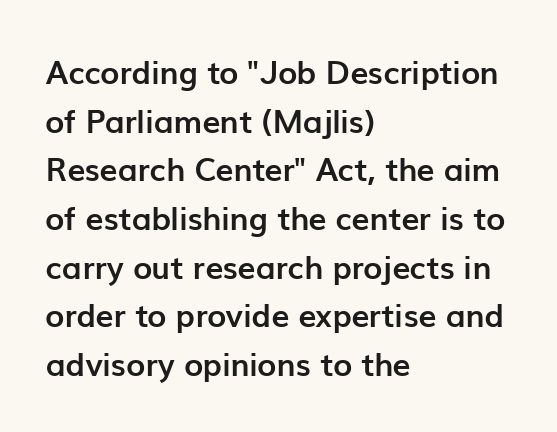
{"serif": "no", "italic": "no", "bold": "yes", "weight": "semibold", "width": "normal", "stroke_contrast": "low", "x_height": "medium", "monospaced": "no", "underline": "no", "align": "left", "line_spacing": "normal", "line_spacing_ratio": 1.52, "letter_spacing": "normal", "letter_spacing_em": 0.0, "glyph_px": 32}
